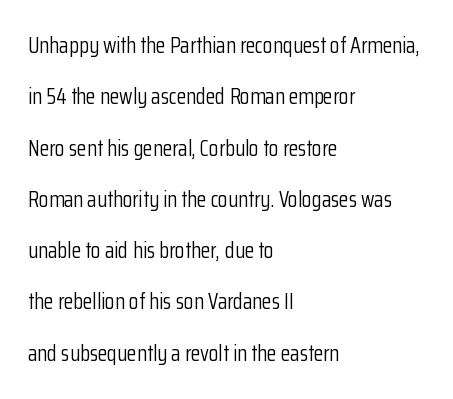
Q: Is the text bold? A: No.
Q: Is the text italic (slanted)? A: No, it is upright.
Q: Is the text underlined? A: No.
Q: How is the paragraph aligned? A: Left-aligned.
Q: Is the spacing between letters normal or unusually wide? A: Normal.
Q: Is the spacing between lines tight, normal or loose? A: Loose.
